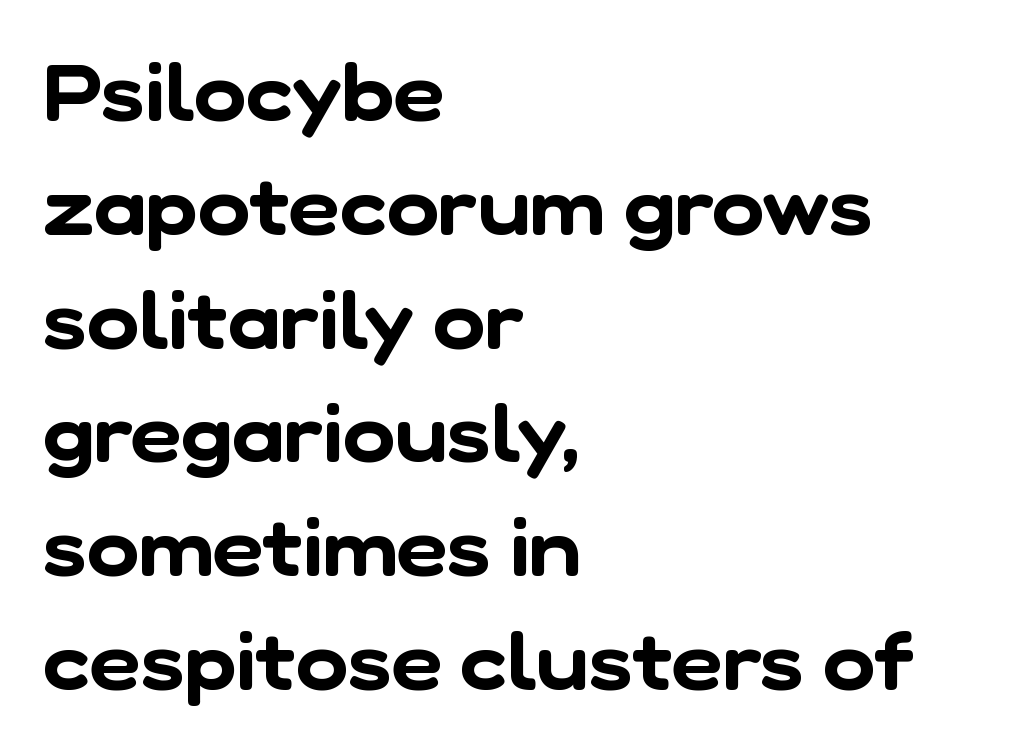
The image shows 79 px sans-serif type; set left-aligned, normal line spacing (1.44x), normal letter spacing, not underlined; low stroke contrast and a medium x-height.
